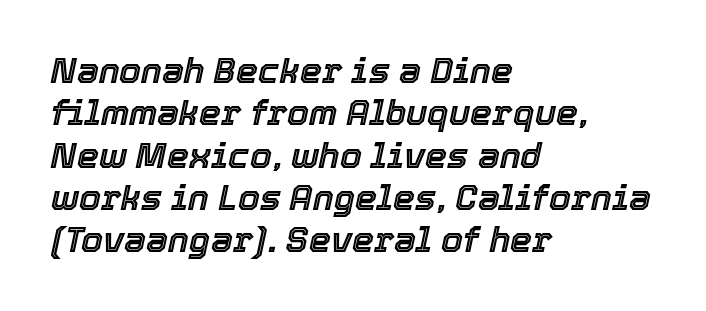
Q: Is the text italic (slanted)? A: Yes, it leans right by about 12 degrees.
Q: Is the text underlined? A: No.
Q: How is the paragraph aligned? A: Left-aligned.
Q: Is the spacing between letters normal or unusually wide? A: Normal.
Q: Width (condensed, normal, or wide)? A: Normal.
Q: x-height? A: Medium.
Q: Monospaced? A: No.
